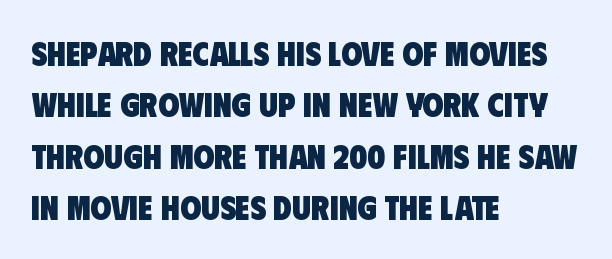
Q: Is the text bold? A: Yes.
Q: Is the typeface a serif or a sans-serif typeface? A: Sans-serif.
Q: Is the text underlined? A: No.
Q: How is the paragraph aligned? A: Left-aligned.
Q: Is the spacing between letters normal or unusually wide? A: Normal.
Q: Is the spacing between lines tight, normal or loose? A: Normal.
Q: Width (condensed, normal, or wide)? A: Condensed.
Q: Stroke contrast? A: Low.
Q: x-height? A: Large.
Q: Monospaced? A: No.
